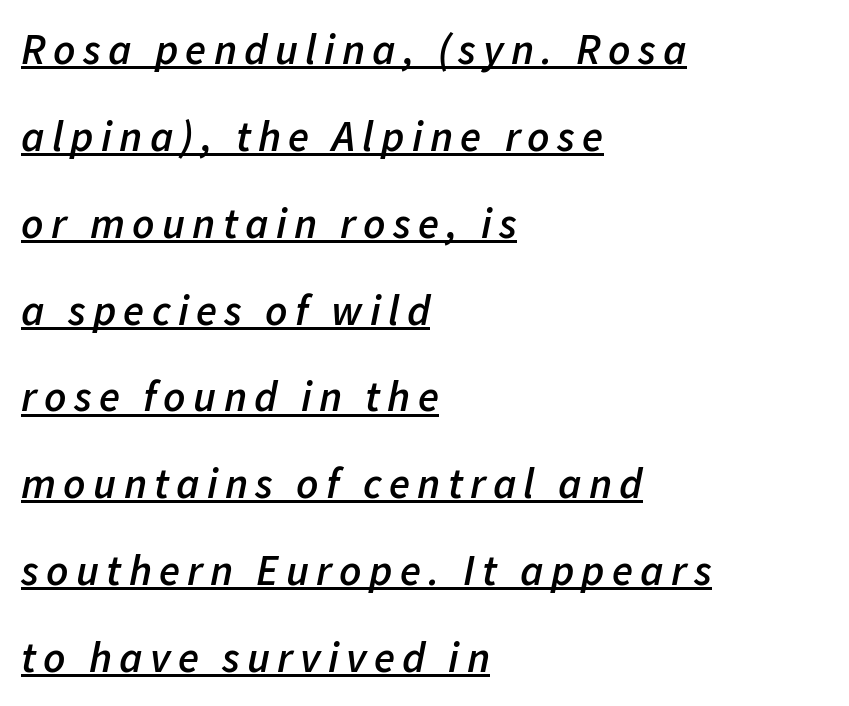
The image shows 43 px semibold type, italic (leaning right); set left-aligned, loose line spacing (2.02x), underlined; low stroke contrast and a medium x-height.
